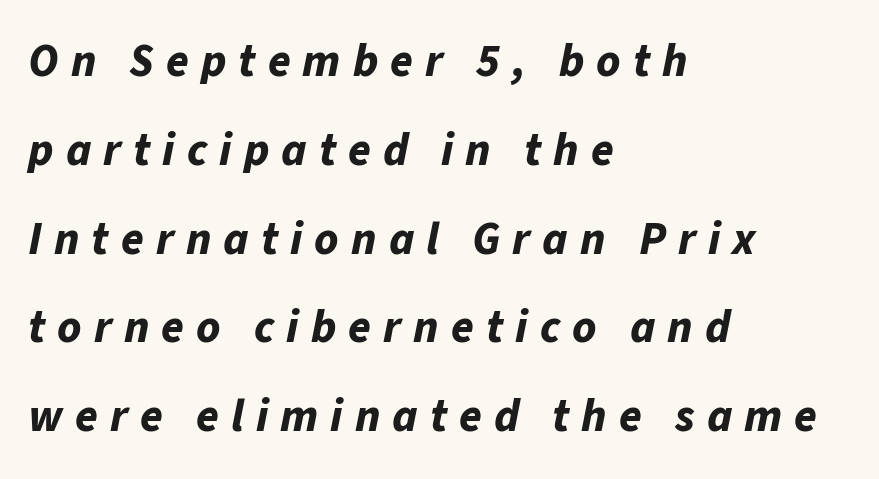
Q: Is the text bold? A: Yes.
Q: Is the text italic (slanted)? A: Yes, it leans right by about 11 degrees.
Q: Is the text underlined? A: No.
Q: How is the paragraph aligned? A: Left-aligned.
Q: Is the spacing between letters normal or unusually wide? A: Unusually wide.
Q: Is the spacing between lines tight, normal or loose? A: Loose.
Q: Width (condensed, normal, or wide)? A: Normal.
Q: Stroke contrast? A: Low.
Q: x-height? A: Medium.
Q: Monospaced? A: No.
